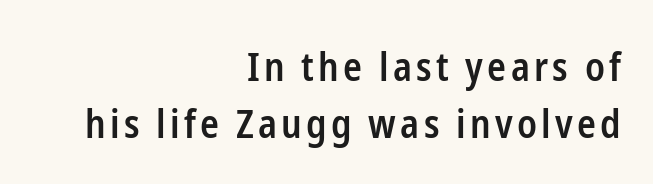
The typography opts for an upright posture over an oblique one. The letters are semibold — heavier than regular but short of a full bold. Clear beneath every line of the passage. Which margin do the lines hug? The right one — the left edge is uneven. Line spacing here is normal. A typesetter would call this proportional, since set widths differ per character.
